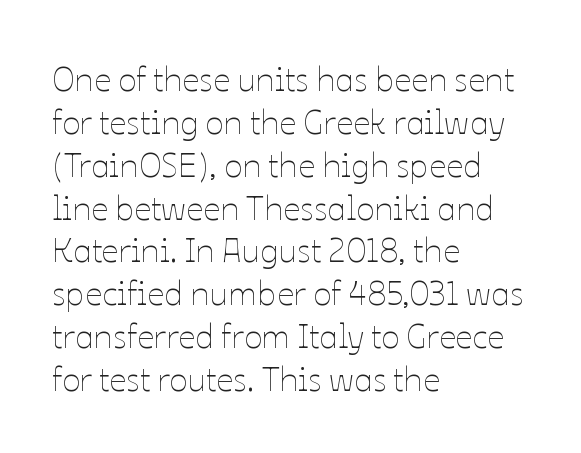
{"italic": "no", "bold": "no", "weight": "thin", "width": "normal", "stroke_contrast": "low", "x_height": "medium", "monospaced": "no", "underline": "no", "align": "left", "line_spacing": "normal", "line_spacing_ratio": 1.26, "letter_spacing": "normal", "letter_spacing_em": 0.0, "glyph_px": 34}
